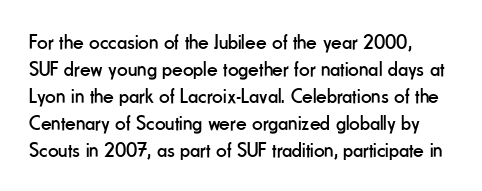
Bold? No — there's no thickening of the strokes. Line spacing here is normal. Here the glyphs are tracked normally, forming tight word shapes. Rule under the text: the space is simply empty. If you drew a line through each stem, it would be perfectly vertical.
